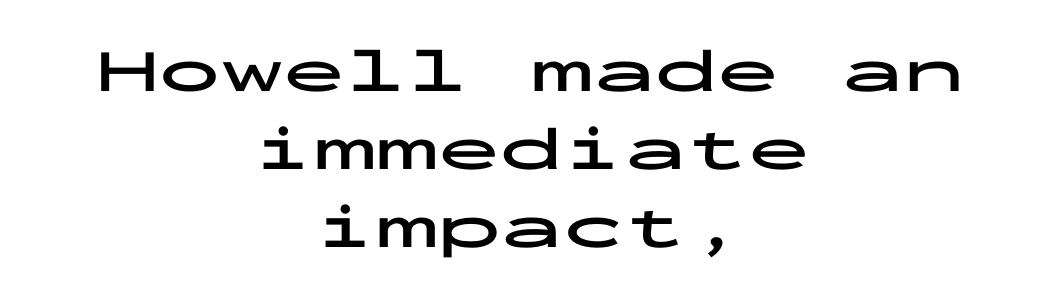
Q: Is the text bold? A: Yes.
Q: Is the text italic (slanted)? A: No, it is upright.
Q: Is the typeface a serif or a sans-serif typeface? A: Sans-serif.
Q: Is the text underlined? A: No.
Q: How is the paragraph aligned? A: Centered.
Q: Is the spacing between letters normal or unusually wide? A: Normal.
Q: Is the spacing between lines tight, normal or loose? A: Normal.
Q: Width (condensed, normal, or wide)? A: Wide.
Q: Stroke contrast? A: Low.
Q: x-height? A: Medium.
Q: Monospaced? A: Yes.
